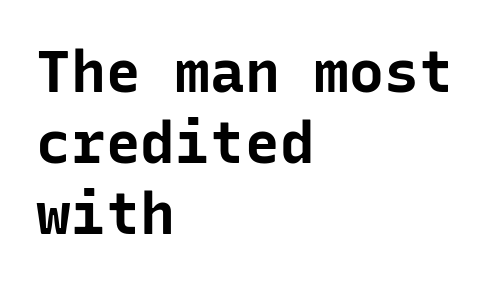
Honestly, the letter spacing is just normal — you wouldn't notice it. The letters march in equal steps, a hallmark of fixed-pitch type. Left-aligned paragraph, ragged on the right. The face used here has the dense, thick strokes of a bold. Classification — sans serif. When letters stand straight like this, we call the style roman or upright.
